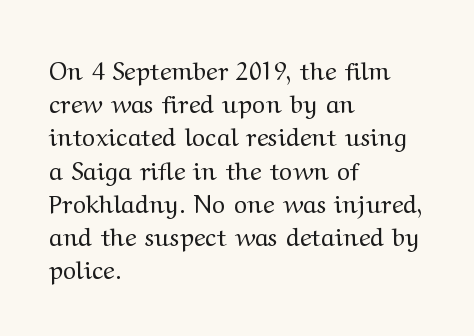
Q: Is the text bold? A: No.
Q: Is the text italic (slanted)? A: No, it is upright.
Q: Is the text underlined? A: No.
Q: How is the paragraph aligned? A: Left-aligned.
Q: Is the spacing between letters normal or unusually wide? A: Normal.
Q: Is the spacing between lines tight, normal or loose? A: Normal.
